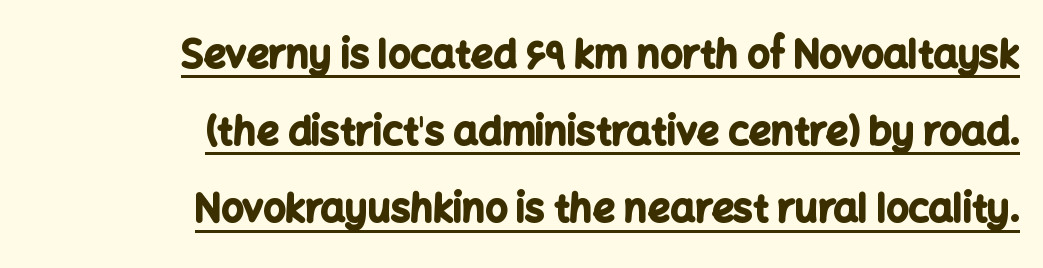
{"serif": "no", "italic": "no", "bold": "yes", "weight": "bold", "width": "normal", "stroke_contrast": "low", "x_height": "medium", "monospaced": "no", "underline": "yes", "align": "right", "line_spacing": "loose", "line_spacing_ratio": 1.98, "letter_spacing": "normal", "letter_spacing_em": 0.0, "glyph_px": 39}
